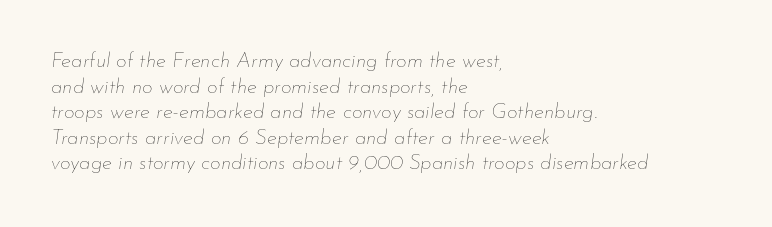
Q: Is the text bold? A: No.
Q: Is the text italic (slanted)? A: Yes, it leans right by about 7 degrees.
Q: Is the text underlined? A: No.
Q: How is the paragraph aligned? A: Left-aligned.
Q: Is the spacing between letters normal or unusually wide? A: Normal.
